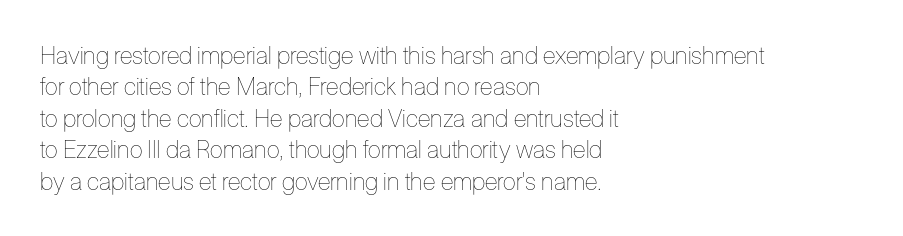
What stands out about the letter spacing? Nothing — it is the standard amount. Unmarked baselines from the first word to the last. The rendering anchors every line to the left-hand side. Regarding leading, the lines here are spaced in the standard way. Compared with a typical body face, this is equally light or lighter still. In terms of posture, this sample is upright.
